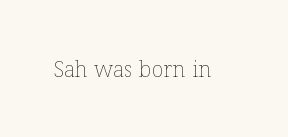
The space directly below the letters is spotless. Quick note: not italic, upright. The line texture is even and compact thanks to regular tracking. These glyphs show unthickened strokes, regular width or finer.
